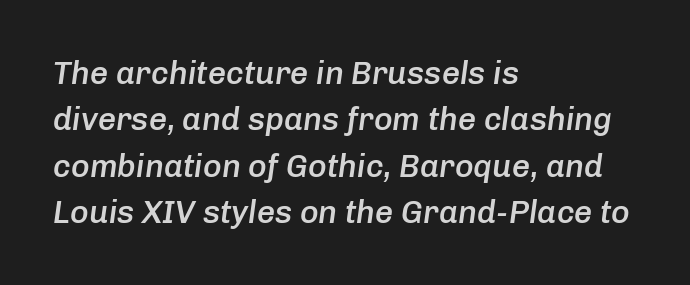
The image shows 32 px semibold type, italic (leaning right); set left-aligned, normal line spacing (1.45x), normal letter spacing, not underlined; low stroke contrast and a medium x-height.
